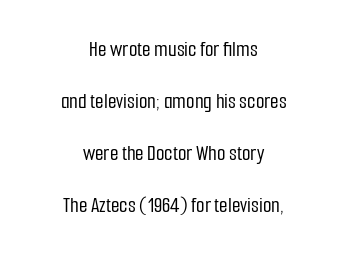
Q: Is the text italic (slanted)? A: No, it is upright.
Q: Is the text underlined? A: No.
Q: How is the paragraph aligned? A: Centered.
Q: Is the spacing between letters normal or unusually wide? A: Normal.
Q: Is the spacing between lines tight, normal or loose? A: Loose.
